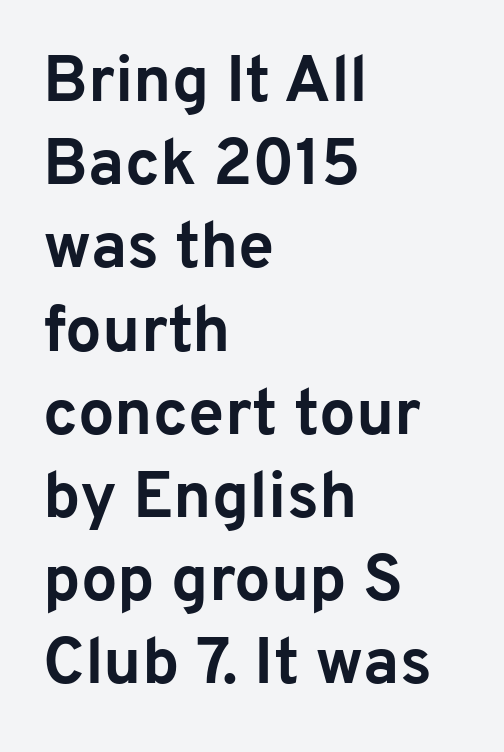
The image shows 65 px bold sans-serif type, upright; set left-aligned, normal line spacing (1.28x), normal letter spacing, not underlined; low stroke contrast and a medium x-height.
